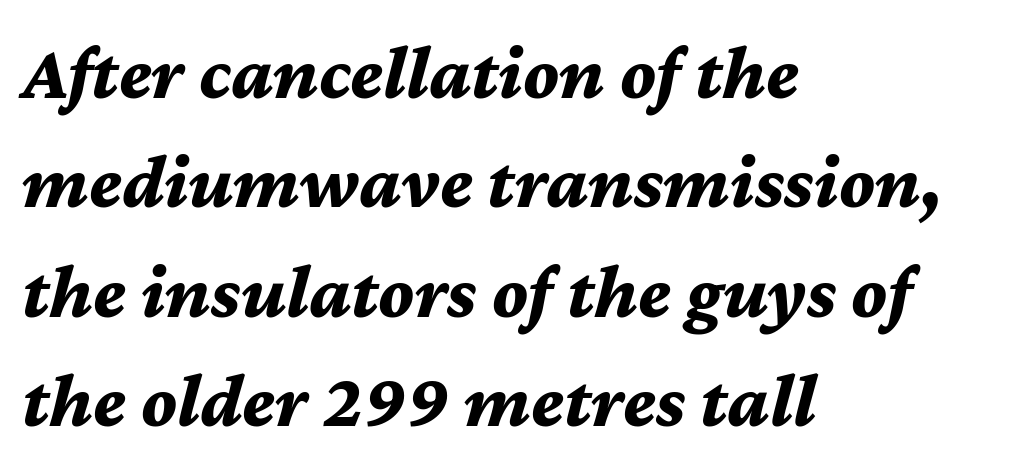
Anything drawn beneath the words? Only blank space. The rendering anchors every line to the left-hand side. A typesetter would call this leading conventional body-copy spacing. The typography opts for an oblique posture over an upright one. The glyphs have the mass of a bold cut.
